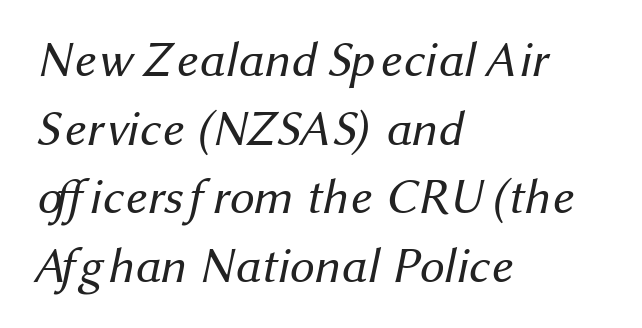
Reading down the block, your eye returns to a fixed left position each line. Horizontal bands of white between lines are of average thickness. Bare-footed words on every line. Tracking here is standard; glyphs follow each other at the usual distance. Weight class: somewhere from thin through regular.
